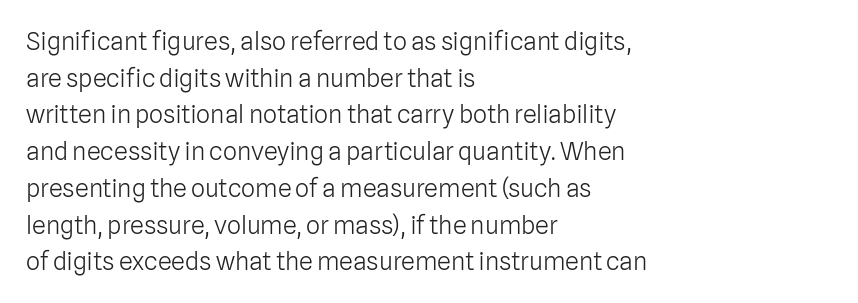
{"italic": "no", "bold": "no", "underline": "no", "align": "left", "line_spacing": "normal", "line_spacing_ratio": 1.47, "letter_spacing": "normal", "letter_spacing_em": 0.0, "glyph_px": 25}
